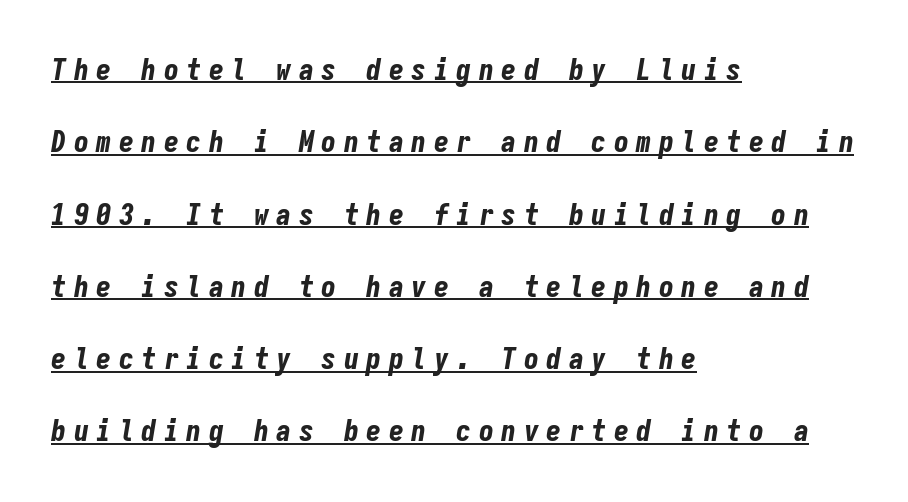
The image shows 30 px bold, condensed type, italic (leaning right), monospaced; set left-aligned, loose line spacing (2.41x), unusually wide letter spacing (+0.25 em), underlined; low stroke contrast and a medium x-height.
